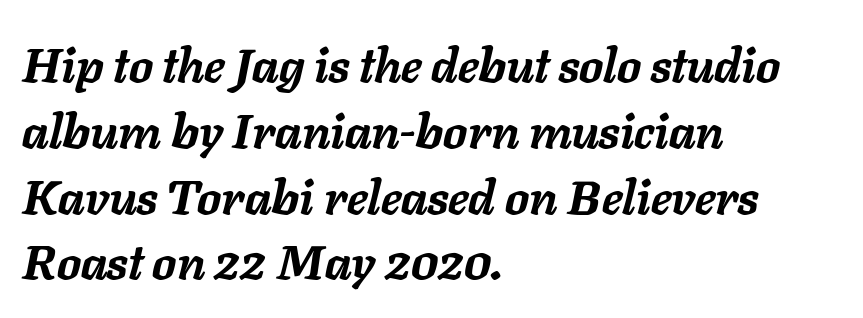
{"italic": "yes", "lean": "right", "slant_degrees": 11, "bold": "yes", "weight": "semibold", "width": "normal", "stroke_contrast": "low", "x_height": "medium", "monospaced": "no", "underline": "no", "align": "left", "line_spacing": "normal", "line_spacing_ratio": 1.37, "letter_spacing": "normal", "letter_spacing_em": 0.0, "glyph_px": 48}
